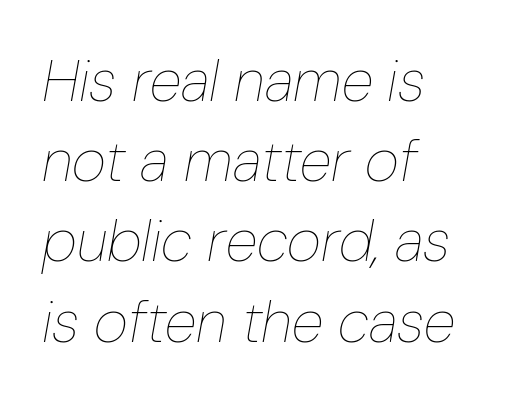
Short and long lines alike share a common starting point at left. No word sits above an underline. Whoever set this chose a conventional vertical rhythm. The weight tops out at a normal text grade. Characters are canted at an angle relative to the baseline's perpendicular.
